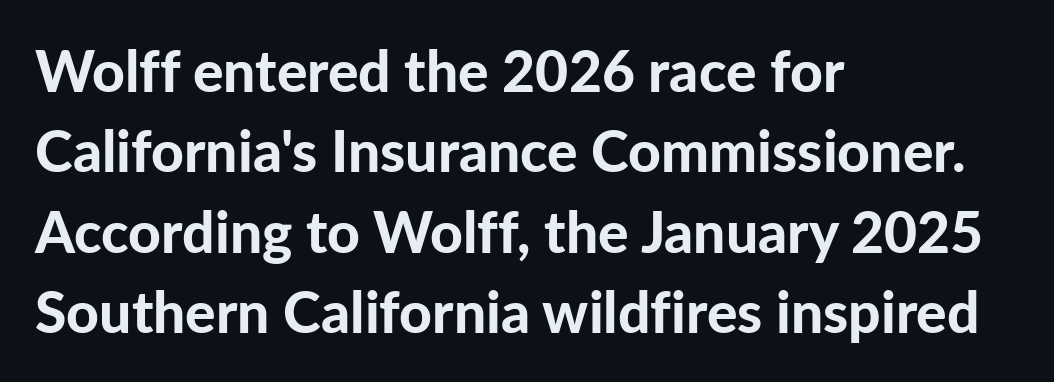
The image shows 57 px bold sans-serif type, upright; set left-aligned, normal line spacing (1.41x), normal letter spacing, not underlined; low stroke contrast and a medium x-height.
